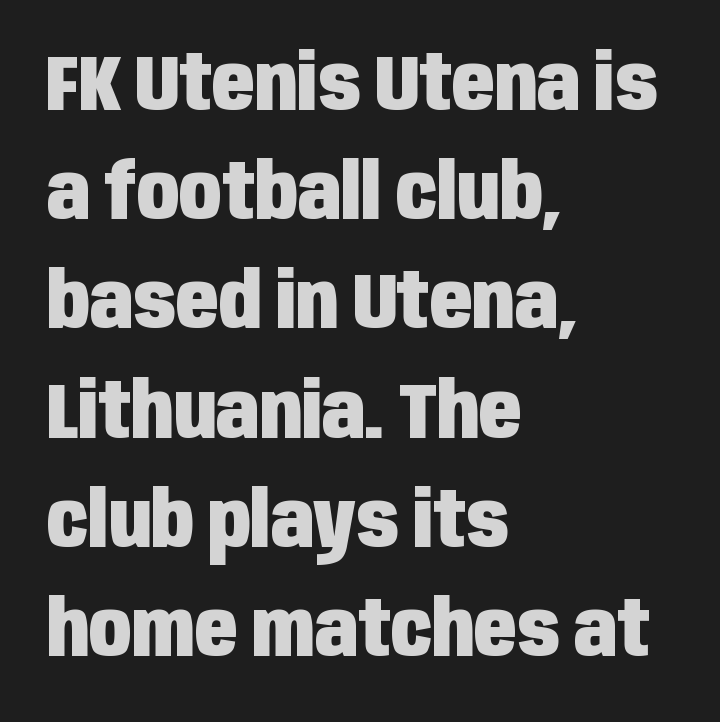
Reading down the column, the eye jumps a familiar distance to each next line. The passage shown has conventional tracking throughout. Summary of weight: heavy, a full bold. Horizontal alignment here is leftward, the default for most running prose. This sample has the flowing, uneven cadence of proportional lettering. The characters display no serif detailing; their extremities are plain.
